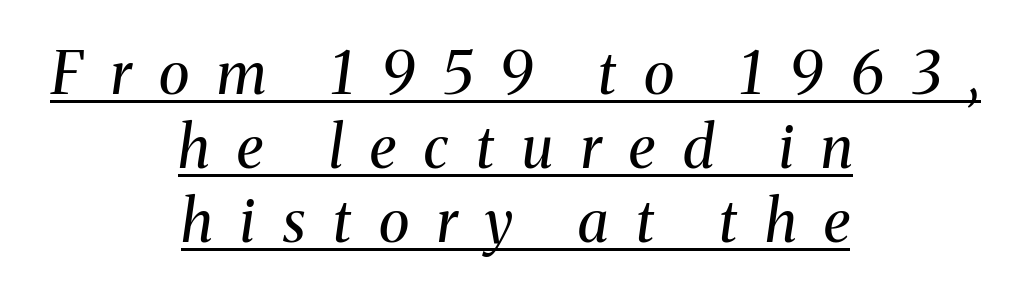
Q: Is the text bold? A: No.
Q: Is the text italic (slanted)? A: Yes, it leans right by about 8 degrees.
Q: Is the typeface a serif or a sans-serif typeface? A: Serif.
Q: Is the text underlined? A: Yes.
Q: How is the paragraph aligned? A: Centered.
Q: Is the spacing between letters normal or unusually wide? A: Unusually wide.
Q: Is the spacing between lines tight, normal or loose? A: Normal.
Q: Width (condensed, normal, or wide)? A: Normal.
Q: Stroke contrast? A: Medium.
Q: x-height? A: Medium.
Q: Monospaced? A: No.
